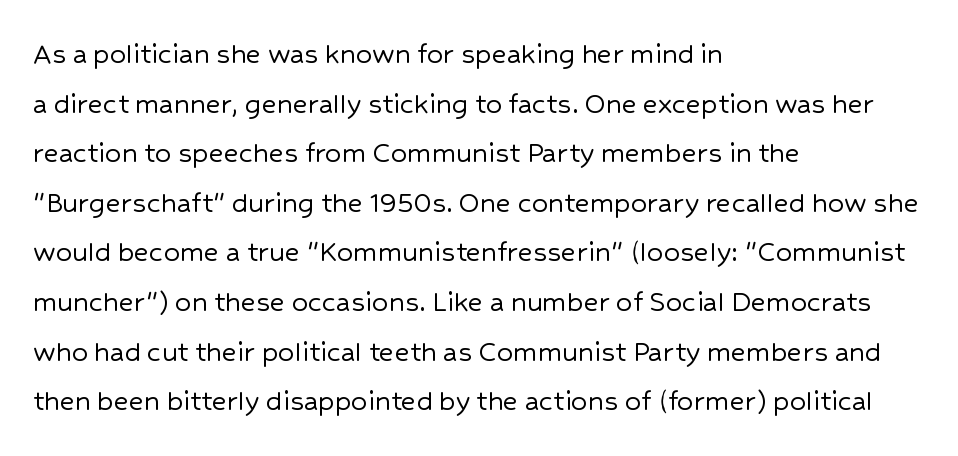
Q: Is the text italic (slanted)? A: No, it is upright.
Q: Is the typeface a serif or a sans-serif typeface? A: Sans-serif.
Q: Is the text underlined? A: No.
Q: How is the paragraph aligned? A: Left-aligned.
Q: Is the spacing between letters normal or unusually wide? A: Normal.
Q: Is the spacing between lines tight, normal or loose? A: Normal.
Q: Width (condensed, normal, or wide)? A: Normal.
Q: Stroke contrast? A: Low.
Q: x-height? A: Medium.
Q: Monospaced? A: No.
